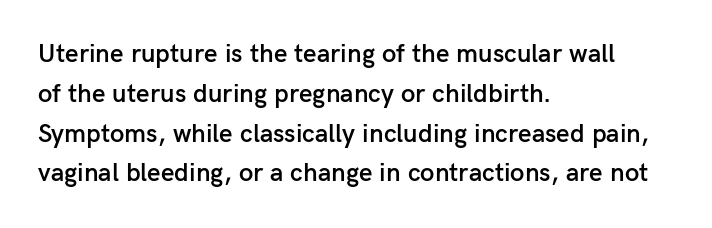
Q: Is the text bold? A: Semi-bold.
Q: Is the text italic (slanted)? A: No, it is upright.
Q: Is the text underlined? A: No.
Q: How is the paragraph aligned? A: Left-aligned.
Q: Is the spacing between letters normal or unusually wide? A: Normal.
Q: Is the spacing between lines tight, normal or loose? A: Normal.
